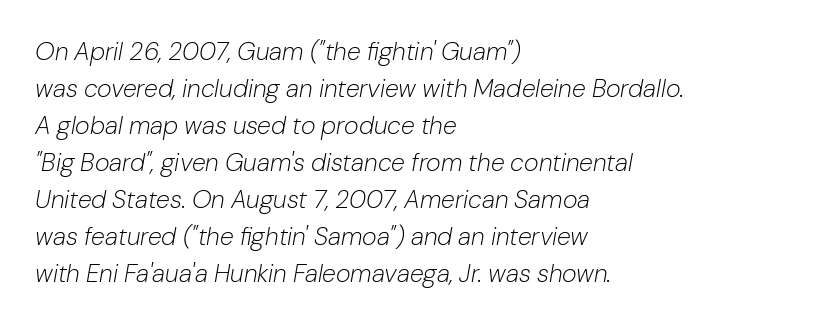
The image shows 25 px text type, italic (leaning right); set left-aligned, normal line spacing (1.48x), normal letter spacing, not underlined.
